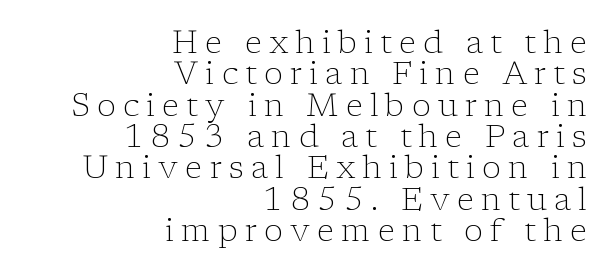
The image shows 32 px light serif type, upright; set right-aligned, tight line spacing (0.98x), unusually wide letter spacing (+0.22 em), not underlined; low stroke contrast and a medium x-height.
